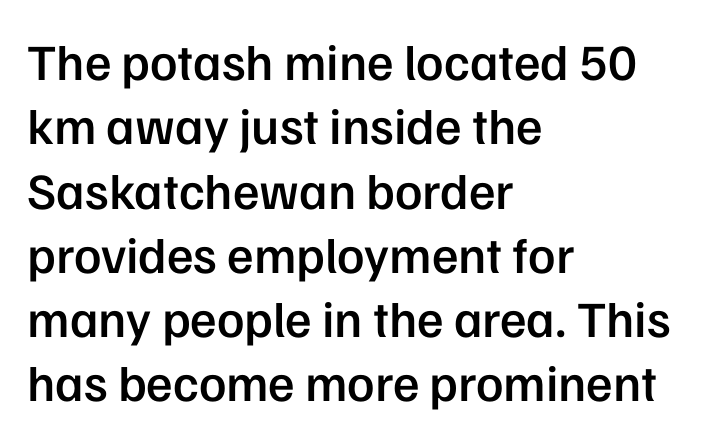
Q: Is the text bold? A: Semi-bold.
Q: Is the text italic (slanted)? A: No, it is upright.
Q: Is the typeface a serif or a sans-serif typeface? A: Sans-serif.
Q: Is the text underlined? A: No.
Q: How is the paragraph aligned? A: Left-aligned.
Q: Is the spacing between letters normal or unusually wide? A: Normal.
Q: Is the spacing between lines tight, normal or loose? A: Normal.
Q: Width (condensed, normal, or wide)? A: Normal.
Q: Stroke contrast? A: Low.
Q: x-height? A: Medium.
Q: Monospaced? A: No.
